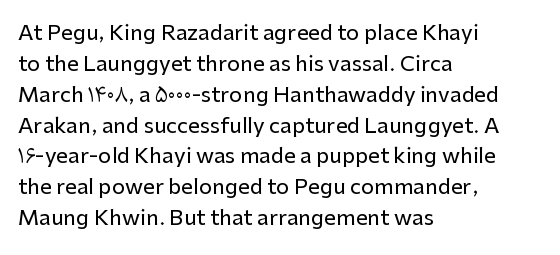
The image shows 21 px text type, upright; set left-aligned, normal line spacing (1.47x), normal letter spacing, not underlined.
